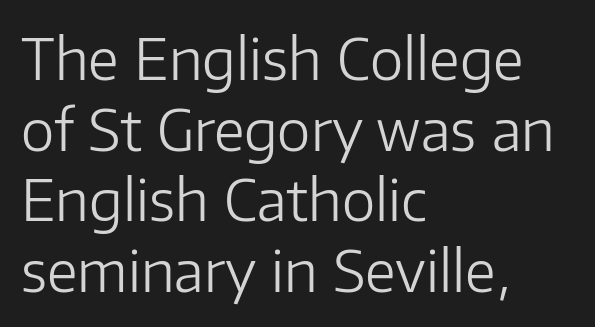
The image shows 57 px light sans-serif type, upright; set left-aligned, line spacing 1.24x, normal letter spacing, not underlined; low stroke contrast and a medium x-height.
